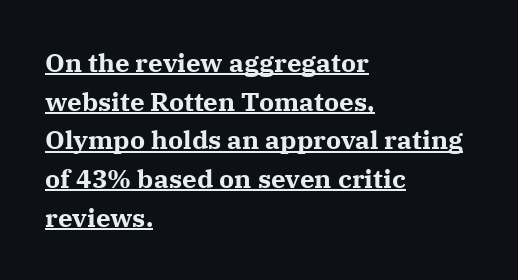
{"italic": "no", "bold": "yes", "underline": "yes", "align": "left", "line_spacing": "normal", "line_spacing_ratio": 1.49, "letter_spacing": "normal", "letter_spacing_em": 0.0, "glyph_px": 26}
